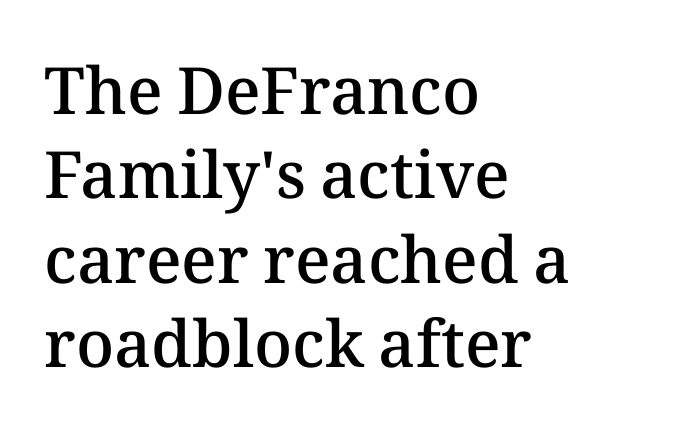
The image shows 65 px semibold type, upright; set left-aligned, normal line spacing (1.3x), normal letter spacing, not underlined; medium stroke contrast and a medium x-height.
